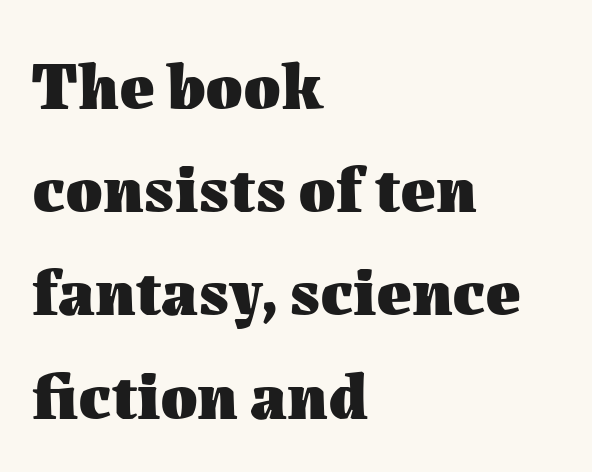
{"italic": "no", "bold": "yes", "weight": "heavy", "width": "normal", "stroke_contrast": "medium", "x_height": "medium", "monospaced": "no", "underline": "no", "align": "left", "line_spacing": "normal", "line_spacing_ratio": 1.54, "letter_spacing": "normal", "letter_spacing_em": 0.0, "glyph_px": 67}
